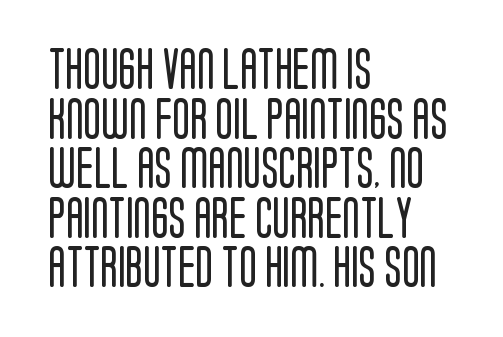
Q: Is the text bold? A: No.
Q: Is the text italic (slanted)? A: No, it is upright.
Q: Is the typeface a serif or a sans-serif typeface? A: Sans-serif.
Q: Is the text underlined? A: No.
Q: How is the paragraph aligned? A: Left-aligned.
Q: Is the spacing between letters normal or unusually wide? A: Normal.
Q: Width (condensed, normal, or wide)? A: Condensed.
Q: Stroke contrast? A: Low.
Q: x-height? A: Large.
Q: Monospaced? A: No.
